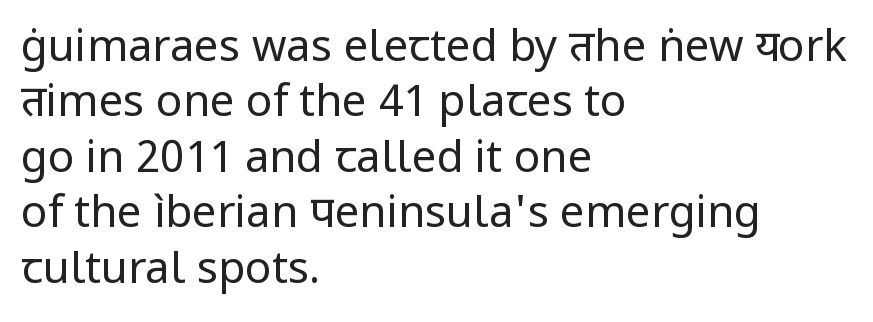
Short note: letters normally spaced. Only glyphs here, with clear space below each row. A typesetter would call this proportional, since set widths differ per character. Casual observation: everything's shoved over to the left. These lines sit exactly where default settings would place them. This is the regular roman posture of the typeface.
